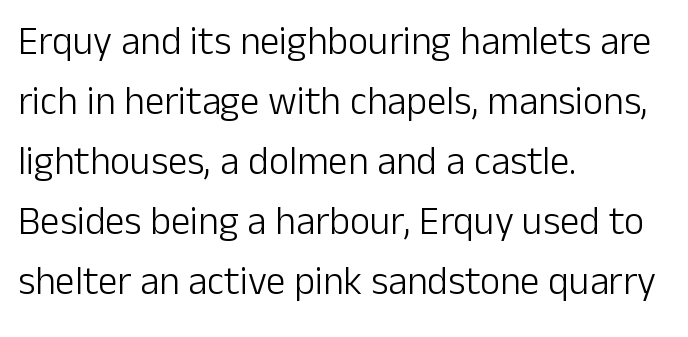
{"serif": "no", "italic": "no", "bold": "no", "weight": "light", "width": "normal", "stroke_contrast": "low", "x_height": "medium", "monospaced": "no", "underline": "no", "align": "left", "line_spacing": "normal", "line_spacing_ratio": 1.54, "letter_spacing": "normal", "letter_spacing_em": 0.0, "glyph_px": 39}
